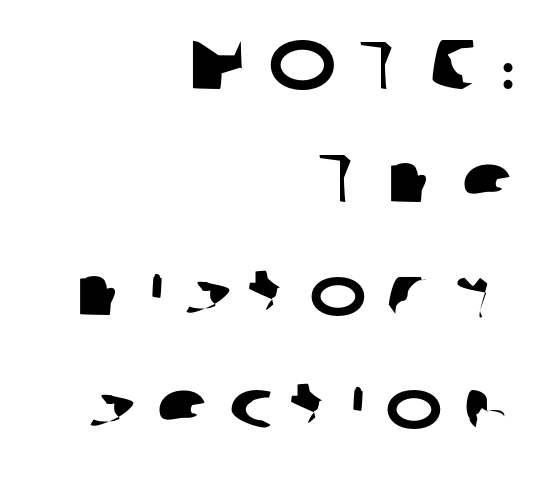
{"serif": "no", "width": "wide", "stroke_contrast": "low", "x_height": "medium", "monospaced": "no", "underline": "no", "align": "right", "line_spacing": "normal", "line_spacing_ratio": 1.64, "letter_spacing": "wide", "letter_spacing_em": 0.29, "glyph_px": 69}
